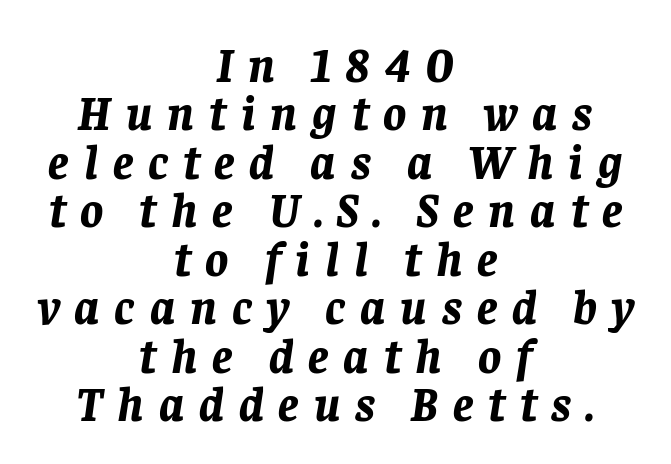
{"italic": "yes", "lean": "right", "slant_degrees": 8, "bold": "yes", "weight": "bold", "width": "normal", "stroke_contrast": "low", "x_height": "large", "monospaced": "no", "underline": "no", "align": "center", "line_spacing": "tight", "line_spacing_ratio": 1.01, "letter_spacing": "wide", "letter_spacing_em": 0.31, "glyph_px": 48}
